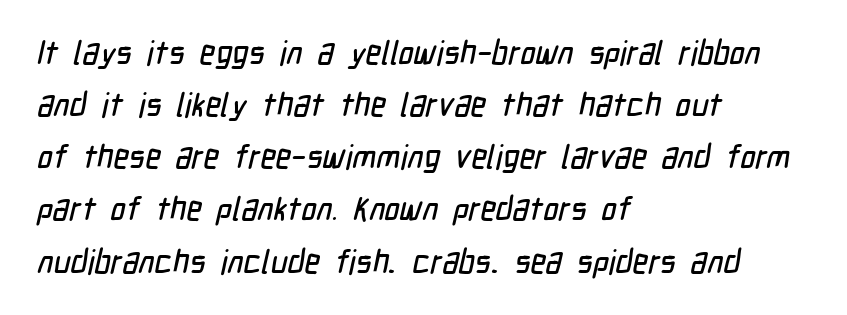
The horizontal fit of the characters is conventional and even. Unmarked baselines from the first word to the last. The glyphs in this specimen are sans serif. These lines are rendered in a variable-pitch font. Line beginnings align vertically; line endings do not. A normal amount of white space separates one row of letters from the next.
